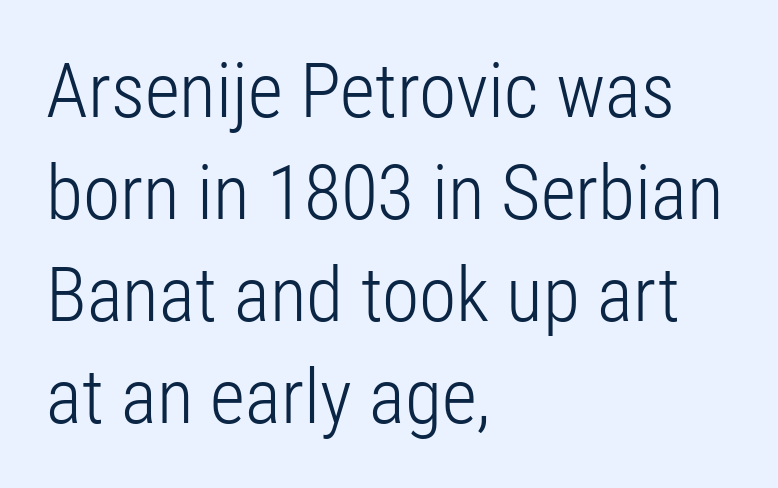
Q: Is the text bold? A: No.
Q: Is the text italic (slanted)? A: No, it is upright.
Q: Is the typeface a serif or a sans-serif typeface? A: Sans-serif.
Q: Is the text underlined? A: No.
Q: How is the paragraph aligned? A: Left-aligned.
Q: Is the spacing between letters normal or unusually wide? A: Normal.
Q: Is the spacing between lines tight, normal or loose? A: Normal.
Q: Width (condensed, normal, or wide)? A: Condensed.
Q: Stroke contrast? A: Low.
Q: x-height? A: Medium.
Q: Monospaced? A: No.
